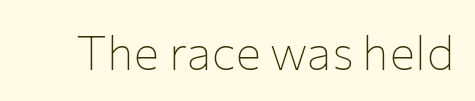
Q: Is the text bold? A: No.
Q: Is the text italic (slanted)? A: No, it is upright.
Q: Is the typeface a serif or a sans-serif typeface? A: Sans-serif.
Q: Is the text underlined? A: No.
Q: Is the spacing between letters normal or unusually wide? A: Normal.
Q: Width (condensed, normal, or wide)? A: Normal.
Q: Stroke contrast? A: Low.
Q: x-height? A: Medium.
Q: Monospaced? A: No.
